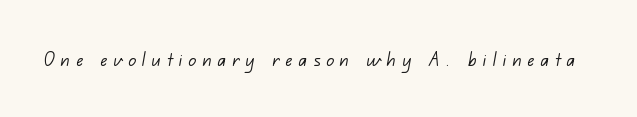
Q: Is the text bold? A: No.
Q: Is the text underlined? A: No.
Q: Is the spacing between letters normal or unusually wide? A: Unusually wide.
